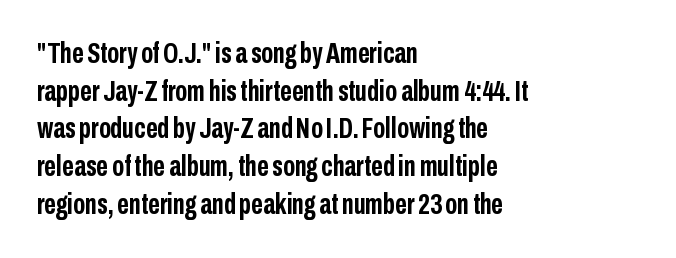
{"serif": "no", "italic": "no", "bold": "yes", "weight": "semibold", "width": "condensed", "stroke_contrast": "low", "x_height": "medium", "monospaced": "no", "underline": "no", "align": "left", "line_spacing": "normal", "line_spacing_ratio": 1.3, "letter_spacing": "normal", "letter_spacing_em": 0.0, "glyph_px": 29}
